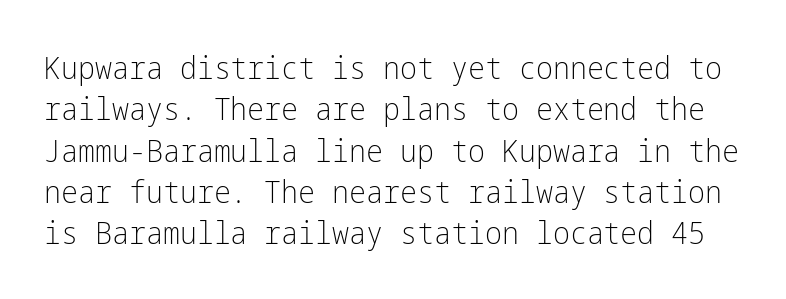
The image shows 32 px light, condensed sans-serif type, upright; set normal line spacing (1.29x), normal letter spacing, not underlined; low stroke contrast and a medium x-height.
